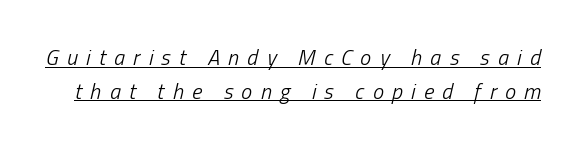
The image shows 22 px text type, italic (leaning right); set normal line spacing (1.54x), unusually wide letter spacing (+0.38 em), underlined.
